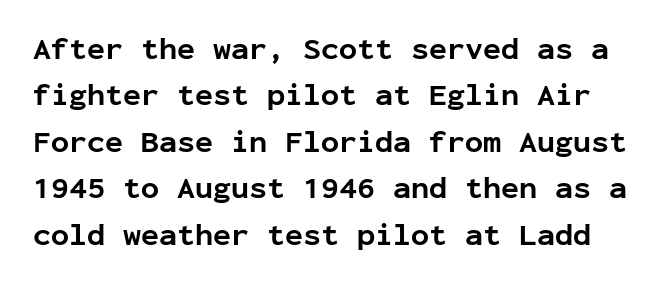
Spacing verdict: monospaced, one width for all characters. Classification — sans serif. Strokes here are thick enough to call this a true bold. Honestly, the letter spacing is just normal — you wouldn't notice it. A typesetter would call this leading conventional body-copy spacing. Quick note: underline off.
